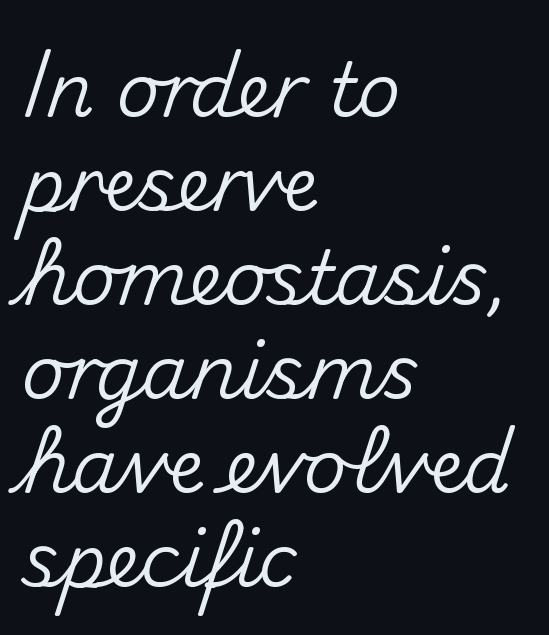
Q: Is the text italic (slanted)? A: Yes.
Q: Is the typeface a serif or a sans-serif typeface? A: Sans-serif.
Q: Is the text underlined? A: No.
Q: How is the paragraph aligned? A: Left-aligned.
Q: Is the spacing between letters normal or unusually wide? A: Normal.
Q: Is the spacing between lines tight, normal or loose? A: Normal.
Q: Width (condensed, normal, or wide)? A: Normal.
Q: Stroke contrast? A: Medium.
Q: x-height? A: Small.
Q: Monospaced? A: No.
